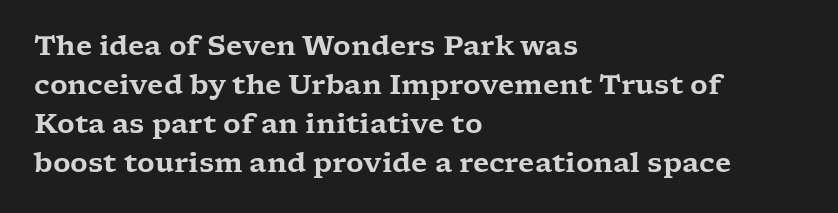
{"italic": "no", "underline": "no", "align": "left", "line_spacing": "normal", "line_spacing_ratio": 1.44, "letter_spacing": "normal", "letter_spacing_em": 0.0, "glyph_px": 27}
